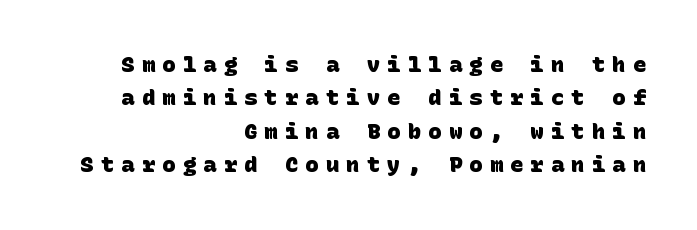
Q: Is the text bold? A: Yes.
Q: Is the text underlined? A: No.
Q: How is the paragraph aligned? A: Right-aligned.
Q: Is the spacing between letters normal or unusually wide? A: Unusually wide.
Q: Is the spacing between lines tight, normal or loose? A: Normal.
